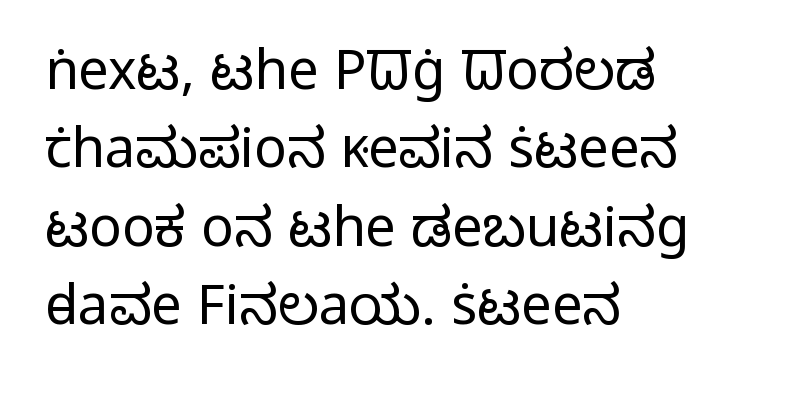
Q: Is the text bold? A: No.
Q: Is the text italic (slanted)? A: No, it is upright.
Q: Is the typeface a serif or a sans-serif typeface? A: Sans-serif.
Q: Is the text underlined? A: No.
Q: How is the paragraph aligned? A: Left-aligned.
Q: Is the spacing between letters normal or unusually wide? A: Normal.
Q: Is the spacing between lines tight, normal or loose? A: Normal.
Q: Width (condensed, normal, or wide)? A: Normal.
Q: Stroke contrast? A: Low.
Q: x-height? A: Medium.
Q: Monospaced? A: No.
